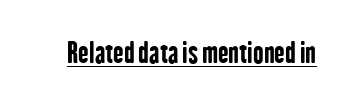
The rendering shows plain stroke endings on the letterforms — a sans-serif design. How heavy is the stroke? Heavy — this is a bold. These lines were composed using upright roman letters. Is this a fixed-width face? No — the glyphs have proportional, varying widths. How are the letters spaced? Ordinarily, with no added tracking.
